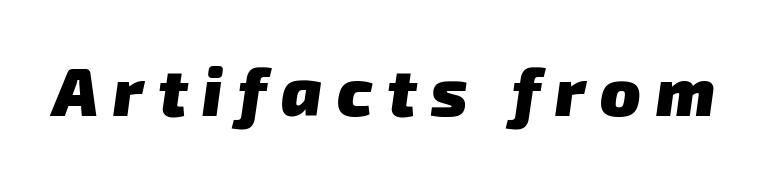
Q: Is the text bold? A: Yes.
Q: Is the typeface a serif or a sans-serif typeface? A: Sans-serif.
Q: Is the text underlined? A: No.
Q: Is the spacing between letters normal or unusually wide? A: Unusually wide.
Q: Width (condensed, normal, or wide)? A: Normal.
Q: Stroke contrast? A: Low.
Q: x-height? A: Medium.
Q: Monospaced? A: No.
